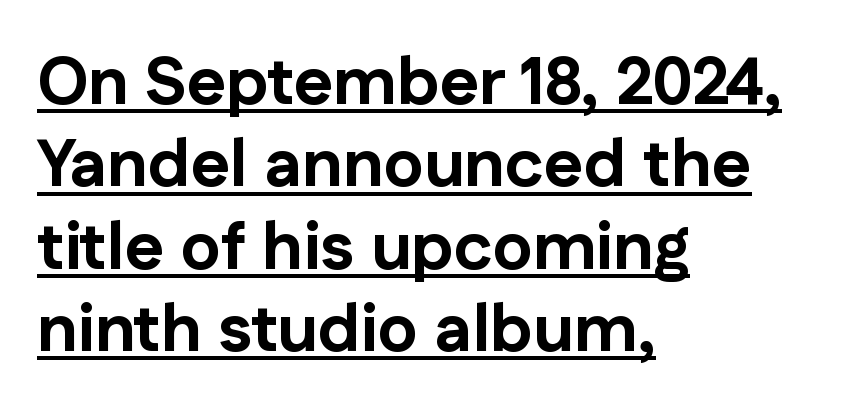
Think of a printed novel: that variable character pitch is what you see here. In terms of letterspacing, this is plain default setting. The font family rendered here belongs to the sans-serif group. The compositor pushed each line to the left boundary.
